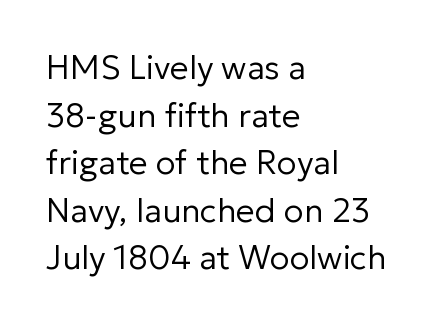
{"serif": "no", "italic": "no", "bold": "no", "weight": "regular", "width": "normal", "stroke_contrast": "low", "x_height": "medium", "monospaced": "no", "underline": "no", "align": "left", "line_spacing": "normal", "line_spacing_ratio": 1.44, "letter_spacing": "normal", "letter_spacing_em": 0.0, "glyph_px": 33}
